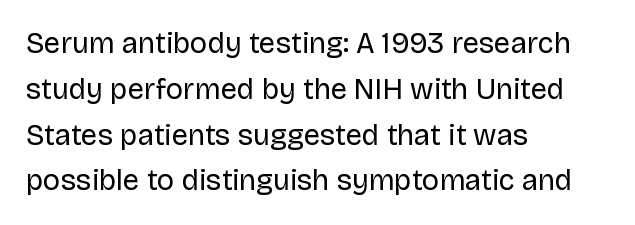
{"serif": "no", "italic": "no", "bold": "no", "weight": "regular", "width": "normal", "stroke_contrast": "low", "x_height": "large", "monospaced": "no", "underline": "no", "align": "left", "line_spacing": "normal", "line_spacing_ratio": 1.58, "letter_spacing": "normal", "letter_spacing_em": 0.0, "glyph_px": 29}
